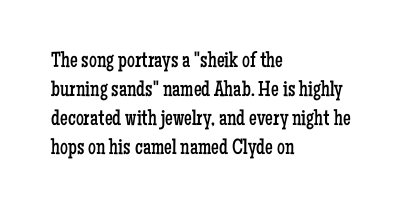
The image shows 22 px text type, upright; set left-aligned, normal line spacing (1.32x), normal letter spacing, not underlined.
